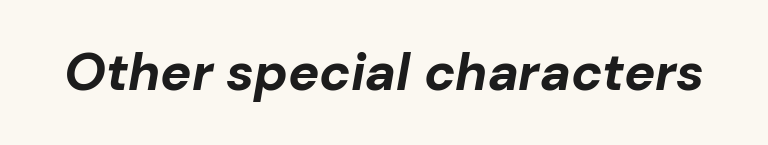
Q: Is the text bold? A: Yes.
Q: Is the text italic (slanted)? A: Yes, it leans right by about 10 degrees.
Q: Is the text underlined? A: No.
Q: Is the spacing between letters normal or unusually wide? A: Normal.
Q: Width (condensed, normal, or wide)? A: Normal.
Q: Stroke contrast? A: Low.
Q: x-height? A: Medium.
Q: Monospaced? A: No.
